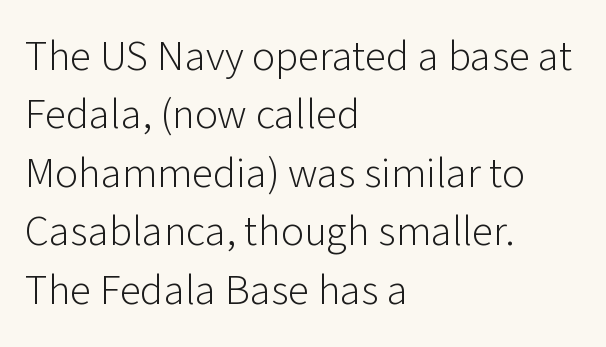
The image shows 43 px light sans-serif type, upright; set left-aligned, normal line spacing (1.36x), normal letter spacing, not underlined; low stroke contrast and a medium x-height.
